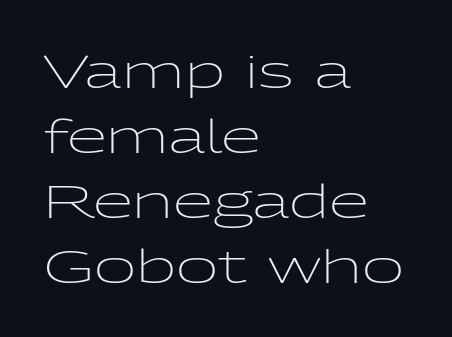
Q: Is the text bold? A: No.
Q: Is the text italic (slanted)? A: No, it is upright.
Q: Is the typeface a serif or a sans-serif typeface? A: Sans-serif.
Q: Is the text underlined? A: No.
Q: How is the paragraph aligned? A: Left-aligned.
Q: Is the spacing between letters normal or unusually wide? A: Normal.
Q: Is the spacing between lines tight, normal or loose? A: Normal.
Q: Width (condensed, normal, or wide)? A: Wide.
Q: Stroke contrast? A: Low.
Q: x-height? A: Medium.
Q: Monospaced? A: No.
